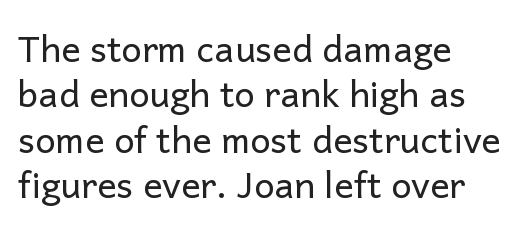
The image shows 36 px regular-weight sans-serif type, upright; set left-aligned, normal line spacing (1.26x), normal letter spacing, not underlined; low stroke contrast and a medium x-height.
